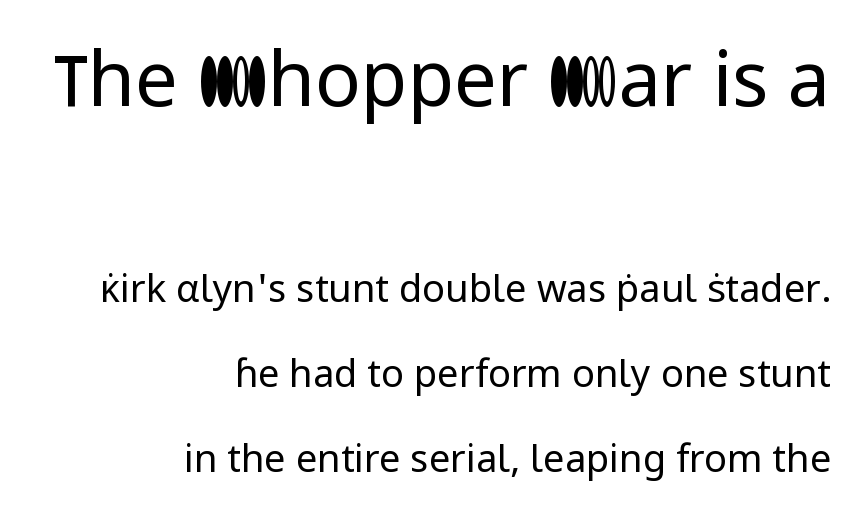
The image shows 76 px regular-weight sans-serif type, upright; set right-aligned, loose line spacing (2.23x), normal letter spacing, not underlined; the first (top) block is 2.0x larger; low stroke contrast and a medium x-height.
